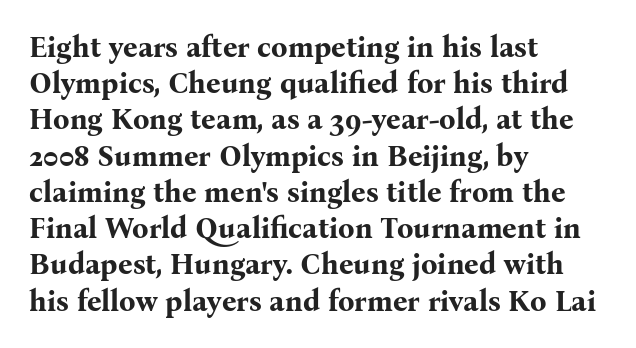
Check under the words: just untouched page. The glyphs have the mass of a bold cut. Every row of glyphs begins at an identical x-position on the left. Nope, not italic — everything's standing straight. Looks like regular typesetting: each glyph gets only the width it needs.
